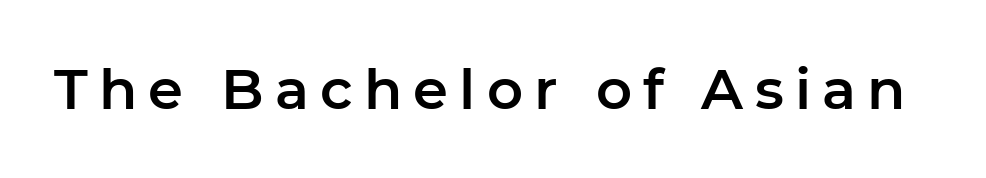
Q: Is the text italic (slanted)? A: No, it is upright.
Q: Is the typeface a serif or a sans-serif typeface? A: Sans-serif.
Q: Is the text underlined? A: No.
Q: Is the spacing between letters normal or unusually wide? A: Unusually wide.
Q: Width (condensed, normal, or wide)? A: Normal.
Q: Stroke contrast? A: Low.
Q: x-height? A: Medium.
Q: Monospaced? A: No.
